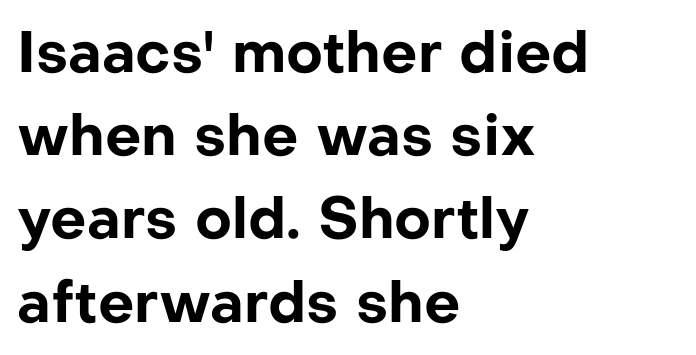
The image shows 57 px bold sans-serif type, upright; set left-aligned, normal line spacing (1.46x), normal letter spacing, not underlined; low stroke contrast and a medium x-height.
